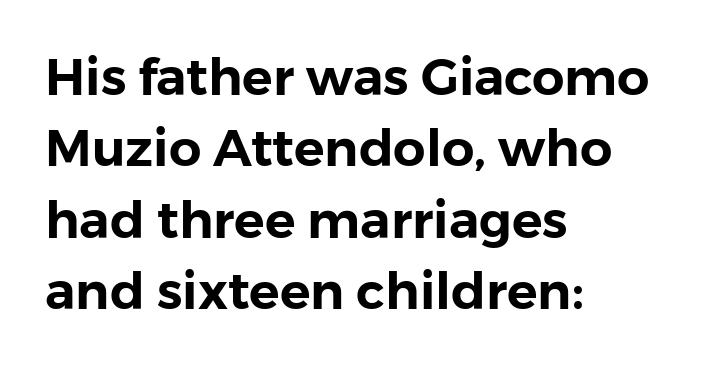
{"serif": "no", "italic": "no", "width": "normal", "stroke_contrast": "low", "x_height": "medium", "monospaced": "no", "underline": "no", "align": "left", "line_spacing": "normal", "line_spacing_ratio": 1.4, "letter_spacing": "normal", "letter_spacing_em": 0.0, "glyph_px": 51}
